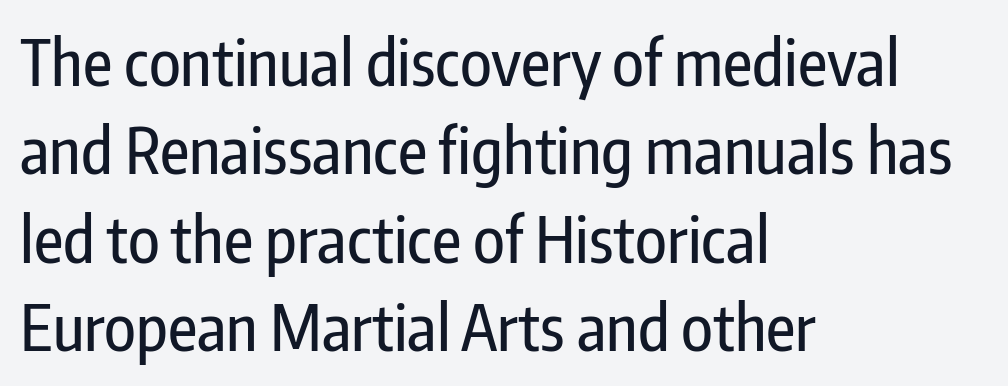
The image shows 64 px condensed sans-serif type, upright; set left-aligned, normal line spacing (1.38x), normal letter spacing, not underlined; low stroke contrast and a medium x-height.
